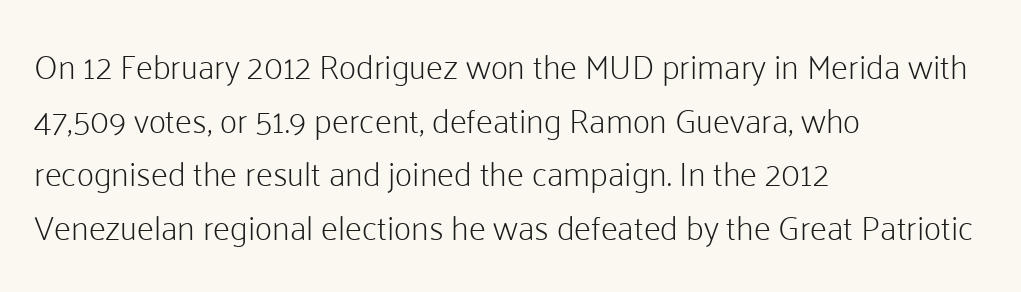
Lines of text with bare space underneath. The lettering holds an erect, upright posture throughout. A typesetter would label this face a sans. Caption: standard tracking, unaltered.
